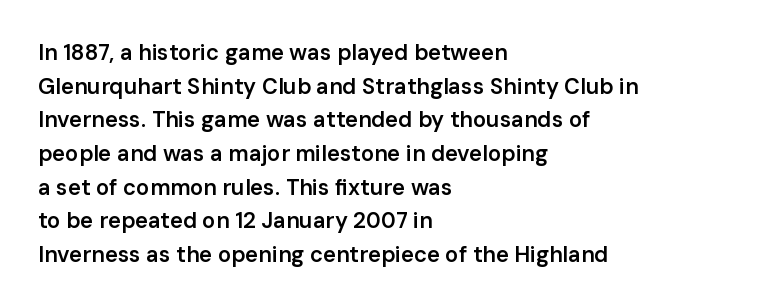
Every character sits straight up, as roman type does. Does extra space separate the letters? No, they use regular spacing. A somewhat darkened texture: the type is semibold rather than bold. A typesetter would call this leading conventional body-copy spacing.
